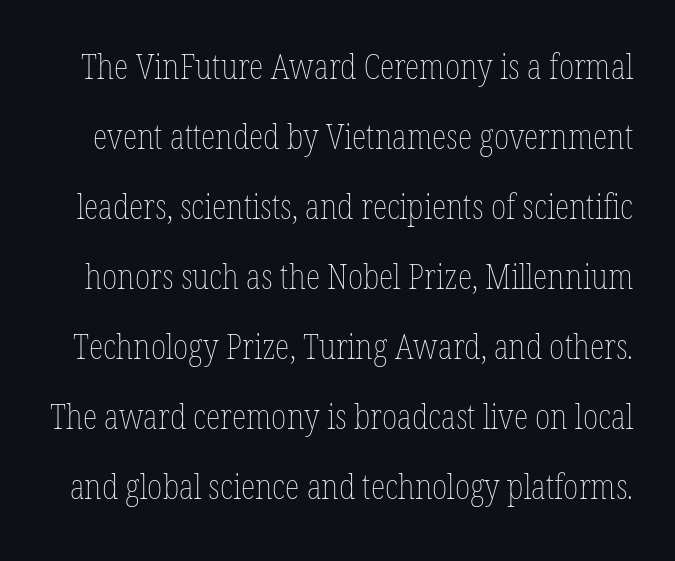
Q: Is the text bold? A: No.
Q: Is the text italic (slanted)? A: No, it is upright.
Q: Is the text underlined? A: No.
Q: Is the spacing between letters normal or unusually wide? A: Normal.
Q: Is the spacing between lines tight, normal or loose? A: Loose.
Q: Width (condensed, normal, or wide)? A: Condensed.
Q: Stroke contrast? A: Low.
Q: x-height? A: Medium.
Q: Monospaced? A: No.
